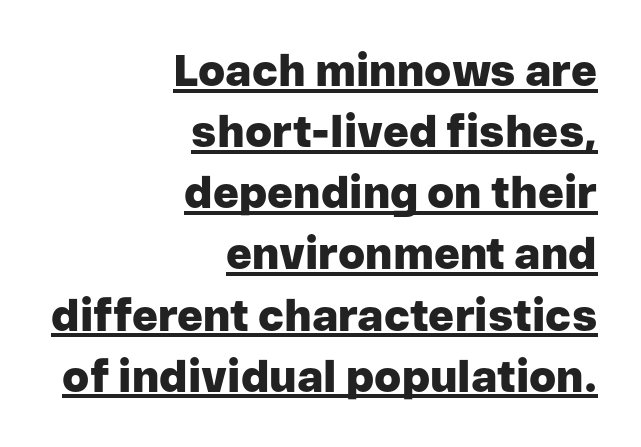
Q: Is the text bold? A: Yes.
Q: Is the text italic (slanted)? A: No, it is upright.
Q: Is the typeface a serif or a sans-serif typeface? A: Sans-serif.
Q: Is the text underlined? A: Yes.
Q: How is the paragraph aligned? A: Right-aligned.
Q: Is the spacing between letters normal or unusually wide? A: Normal.
Q: Is the spacing between lines tight, normal or loose? A: Normal.
Q: Width (condensed, normal, or wide)? A: Normal.
Q: Stroke contrast? A: Low.
Q: x-height? A: Medium.
Q: Monospaced? A: No.
